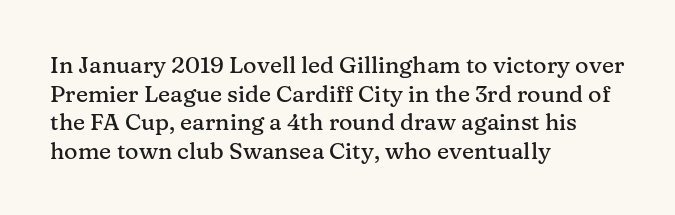
Q: Is the text italic (slanted)? A: No, it is upright.
Q: Is the text underlined? A: No.
Q: How is the paragraph aligned? A: Left-aligned.
Q: Is the spacing between letters normal or unusually wide? A: Normal.
